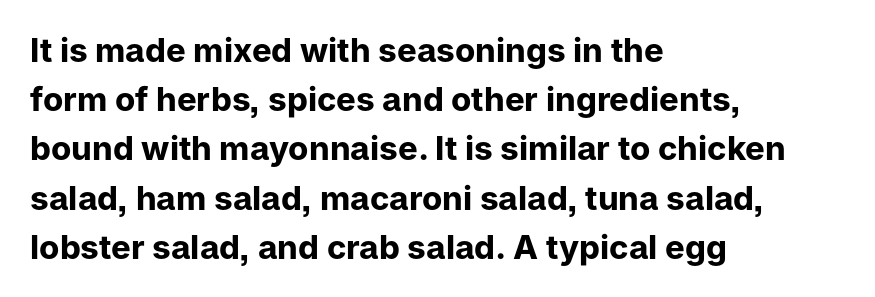
The image shows 33 px bold sans-serif type, upright; set left-aligned, normal line spacing (1.49x), normal letter spacing, not underlined; low stroke contrast and a medium x-height.
